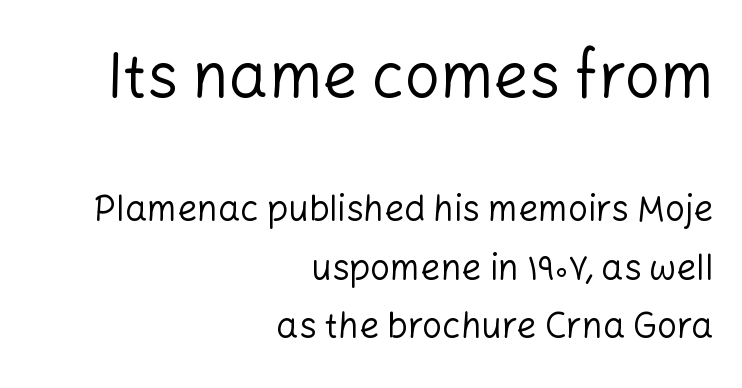
{"serif": "no", "italic": "no", "bold": "no", "weight": "regular", "width": "normal", "stroke_contrast": "low", "x_height": "medium", "monospaced": "no", "underline": "no", "align": "right", "line_spacing": "normal", "line_spacing_ratio": 1.67, "letter_spacing": "normal", "letter_spacing_em": 0.0, "larger_block": "first", "size_ratio": 1.77, "glyph_px": 62}
